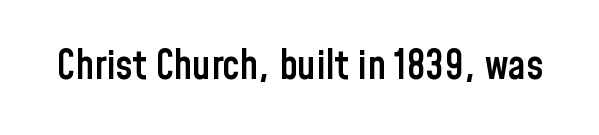
{"serif": "no", "italic": "no", "bold": "semi", "weight": "semibold", "width": "condensed", "stroke_contrast": "low", "x_height": "medium", "monospaced": "no", "underline": "no", "letter_spacing": "normal", "letter_spacing_em": 0.0, "glyph_px": 40}
